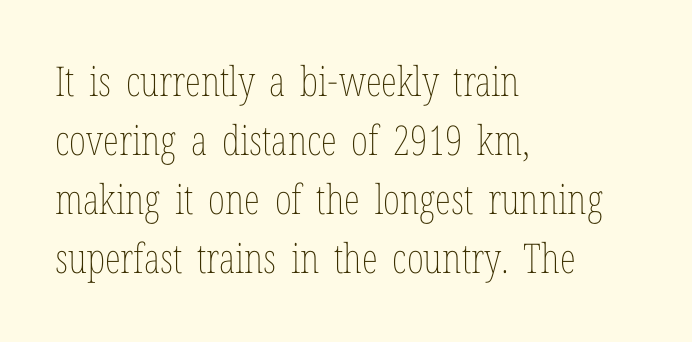
Successive baselines arrive at the customary interval. Characters remain perfectly vertical along every line. The letters advance in unequal steps, a hallmark of proportional type. The rag falls on the right side of this text block. Students, note that the glyphs here touch the page at normal intervals. Think standard paragraph weight, or any step lighter than that.
